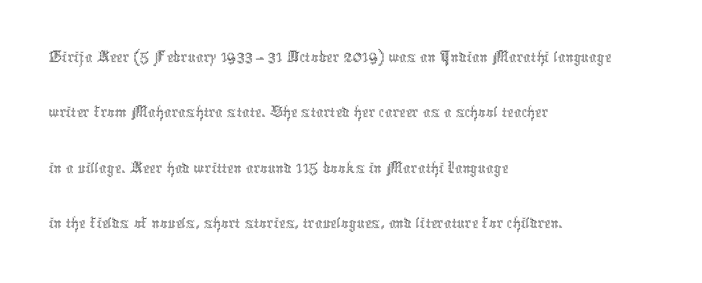
The area under the type is left untouched. The lines in this sample share a left origin and differ only in where they stop. Posture: upright roman. The font is comparable to plain body text, perhaps lighter. In terms of letterspacing, this is plain default setting.
